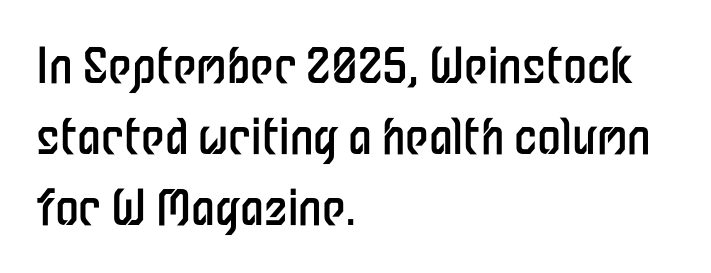
Q: Is the text bold? A: No.
Q: Is the text italic (slanted)? A: No, it is upright.
Q: Is the typeface a serif or a sans-serif typeface? A: Sans-serif.
Q: Is the text underlined? A: No.
Q: How is the paragraph aligned? A: Left-aligned.
Q: Is the spacing between letters normal or unusually wide? A: Normal.
Q: Is the spacing between lines tight, normal or loose? A: Normal.
Q: Width (condensed, normal, or wide)? A: Condensed.
Q: Stroke contrast? A: Low.
Q: x-height? A: Medium.
Q: Monospaced? A: No.
